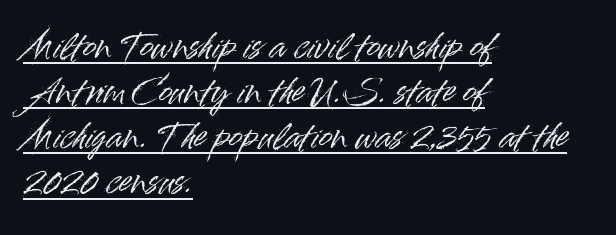
{"serif": "no", "width": "normal", "stroke_contrast": "high", "x_height": "small", "monospaced": "no", "underline": "yes", "align": "left", "line_spacing": "normal", "line_spacing_ratio": 1.41, "letter_spacing": "normal", "letter_spacing_em": 0.0, "glyph_px": 32}
